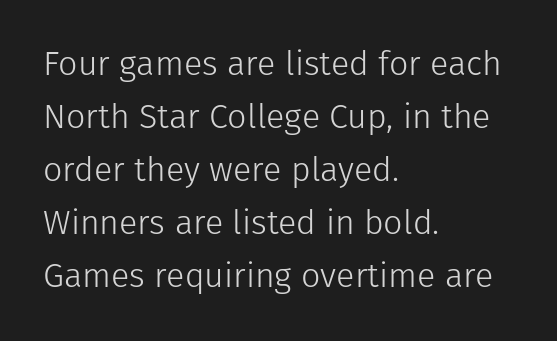
The image shows 34 px light sans-serif type, upright; set left-aligned, normal line spacing (1.56x), normal letter spacing, not underlined; low stroke contrast and a medium x-height.
